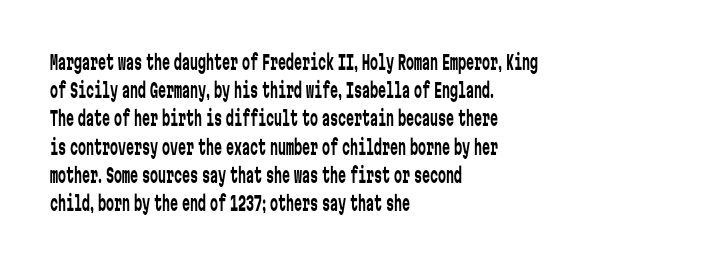
Nobody drew a line under any word here. When letters stand straight like this, we call the style roman or upright. The lines sit at an ordinary, default distance from one another. Summary of weight: not heavy and not bold.
